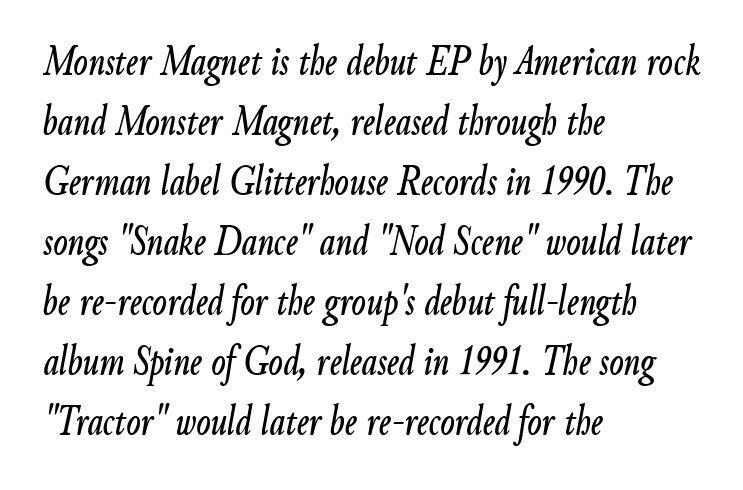
{"italic": "yes", "lean": "right", "slant_degrees": 9, "width": "condensed", "stroke_contrast": "low", "x_height": "small", "monospaced": "no", "underline": "no", "align": "left", "line_spacing": "normal", "line_spacing_ratio": 1.43, "letter_spacing": "normal", "letter_spacing_em": 0.0, "glyph_px": 42}
